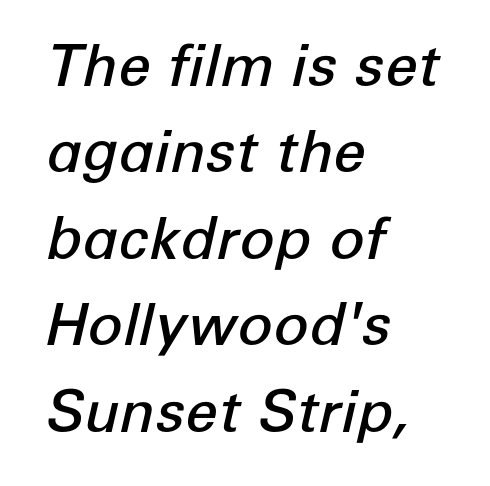
The block of text has a typical density, with ordinary space between rows. You could not count columns in this text — the font is proportionally spaced. The letters sit at their default tracking, neither squeezed nor spread. A fair bit of extra ink — the face is semibold, not bold. Quick note: underline off. The lines in this sample share a left origin and differ only in where they stop.
